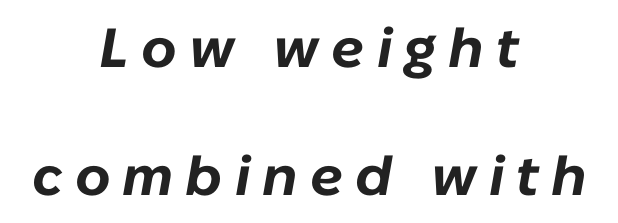
{"italic": "yes", "lean": "right", "slant_degrees": 10, "bold": "yes", "weight": "bold", "width": "normal", "stroke_contrast": "low", "x_height": "medium", "monospaced": "no", "underline": "no", "align": "center", "line_spacing": "loose", "line_spacing_ratio": 2.32, "letter_spacing": "wide", "letter_spacing_em": 0.22, "glyph_px": 55}
